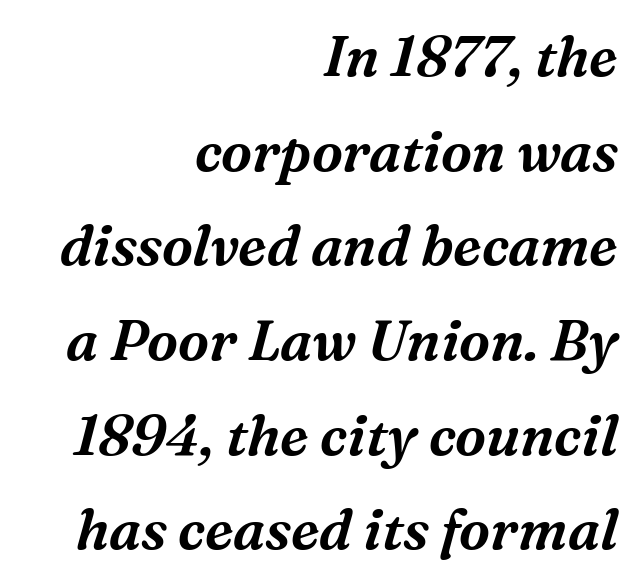
{"serif": "yes", "italic": "yes", "lean": "right", "slant_degrees": 16, "width": "normal", "stroke_contrast": "medium", "x_height": "medium", "monospaced": "no", "underline": "no", "align": "right", "line_spacing": "normal", "line_spacing_ratio": 1.69, "letter_spacing": "normal", "letter_spacing_em": 0.0, "glyph_px": 56}
